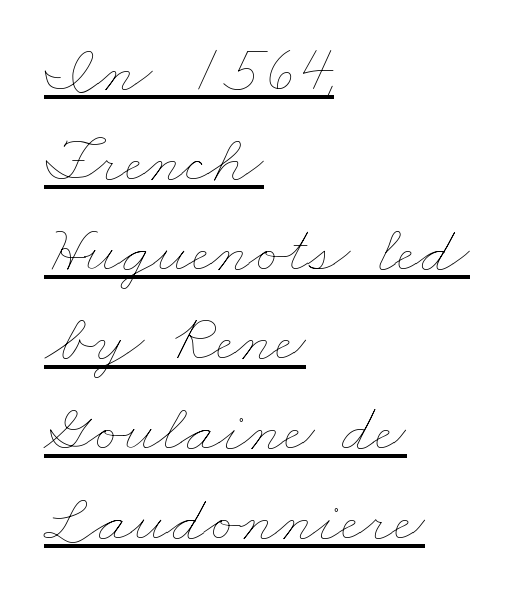
Q: Is the text bold? A: No.
Q: Is the text underlined? A: Yes.
Q: How is the paragraph aligned? A: Left-aligned.
Q: Is the spacing between letters normal or unusually wide? A: Normal.
Q: Is the spacing between lines tight, normal or loose? A: Normal.
Q: Width (condensed, normal, or wide)? A: Wide.
Q: Stroke contrast? A: Low.
Q: x-height? A: Small.
Q: Monospaced? A: No.
